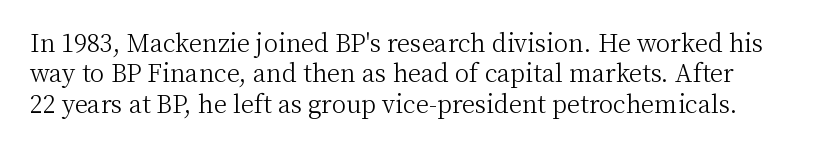
{"italic": "no", "bold": "no", "underline": "no", "line_spacing": "normal", "line_spacing_ratio": 1.27, "letter_spacing": "normal", "letter_spacing_em": 0.0, "glyph_px": 24}
